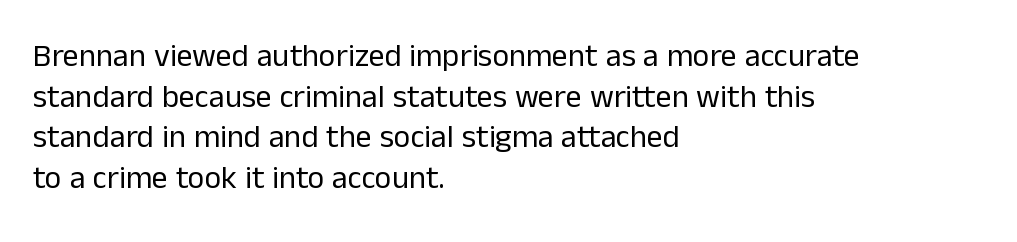
Q: Is the text bold? A: No.
Q: Is the text italic (slanted)? A: No, it is upright.
Q: Is the typeface a serif or a sans-serif typeface? A: Sans-serif.
Q: Is the text underlined? A: No.
Q: How is the paragraph aligned? A: Left-aligned.
Q: Is the spacing between letters normal or unusually wide? A: Normal.
Q: Is the spacing between lines tight, normal or loose? A: Normal.
Q: Width (condensed, normal, or wide)? A: Normal.
Q: Stroke contrast? A: Low.
Q: x-height? A: Medium.
Q: Monospaced? A: No.
